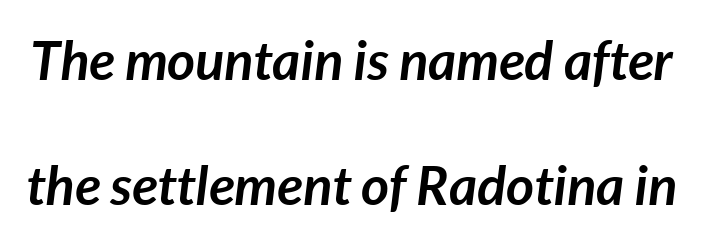
The image shows 54 px semibold type, italic (leaning right); set loose line spacing (2.32x), normal letter spacing, not underlined; low stroke contrast and a medium x-height.
